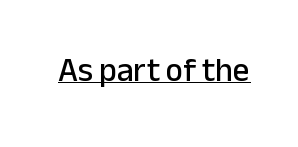
{"serif": "no", "italic": "no", "width": "normal", "stroke_contrast": "low", "x_height": "medium", "monospaced": "no", "underline": "yes", "letter_spacing": "normal", "letter_spacing_em": 0.0, "glyph_px": 33}
